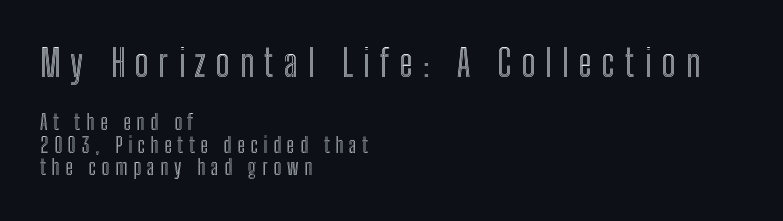
The image shows 37 px condensed type, upright; set left-aligned, tight line spacing (1.07x), unusually wide letter spacing (+0.27 em), not underlined; the first (top) block is 1.76x larger; a medium x-height.
